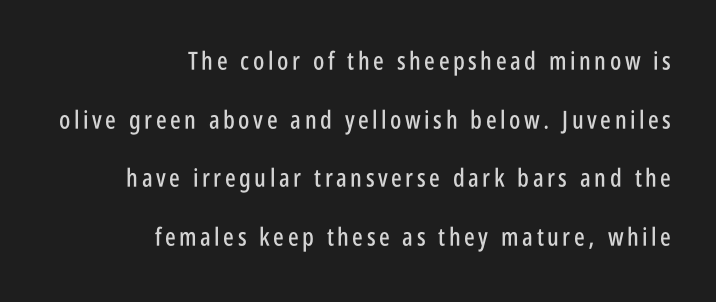
{"italic": "no", "underline": "no", "align": "right", "line_spacing": "loose", "line_spacing_ratio": 2.35, "glyph_px": 25}
